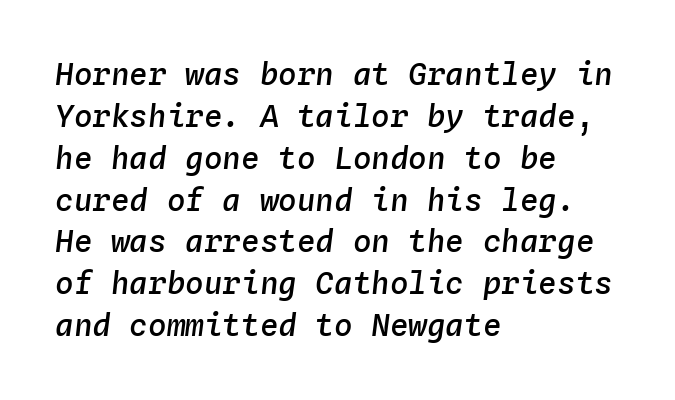
Q: Is the text bold? A: Semi-bold.
Q: Is the text italic (slanted)? A: Yes, it leans right by about 4 degrees.
Q: Is the text underlined? A: No.
Q: How is the paragraph aligned? A: Left-aligned.
Q: Is the spacing between letters normal or unusually wide? A: Normal.
Q: Is the spacing between lines tight, normal or loose? A: Normal.
Q: Width (condensed, normal, or wide)? A: Normal.
Q: Stroke contrast? A: Low.
Q: x-height? A: Medium.
Q: Monospaced? A: Yes.
